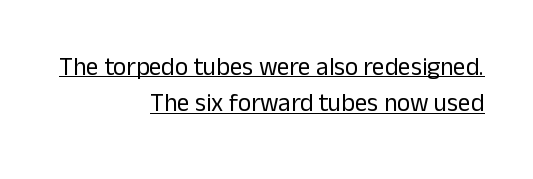
Q: Is the text bold? A: No.
Q: Is the text italic (slanted)? A: No, it is upright.
Q: Is the text underlined? A: Yes.
Q: How is the paragraph aligned? A: Right-aligned.
Q: Is the spacing between letters normal or unusually wide? A: Normal.
Q: Is the spacing between lines tight, normal or loose? A: Normal.
